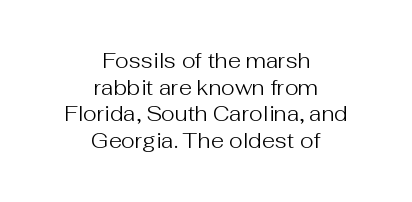
{"italic": "no", "bold": "no", "underline": "no", "align": "center", "line_spacing": "normal", "line_spacing_ratio": 1.27, "letter_spacing": "normal", "letter_spacing_em": 0.0, "glyph_px": 21}
